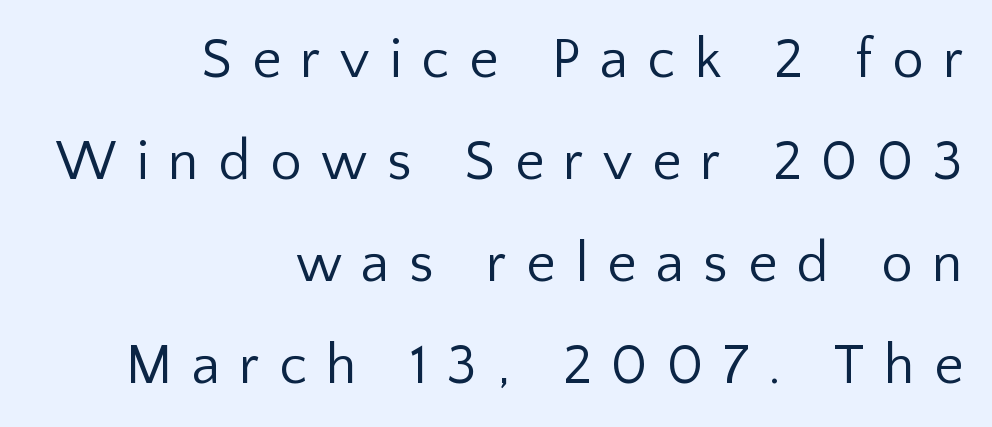
Q: Is the text bold? A: No.
Q: Is the text italic (slanted)? A: No, it is upright.
Q: Is the typeface a serif or a sans-serif typeface? A: Sans-serif.
Q: Is the text underlined? A: No.
Q: How is the paragraph aligned? A: Right-aligned.
Q: Is the spacing between letters normal or unusually wide? A: Unusually wide.
Q: Width (condensed, normal, or wide)? A: Normal.
Q: Stroke contrast? A: Low.
Q: x-height? A: Medium.
Q: Monospaced? A: No.
